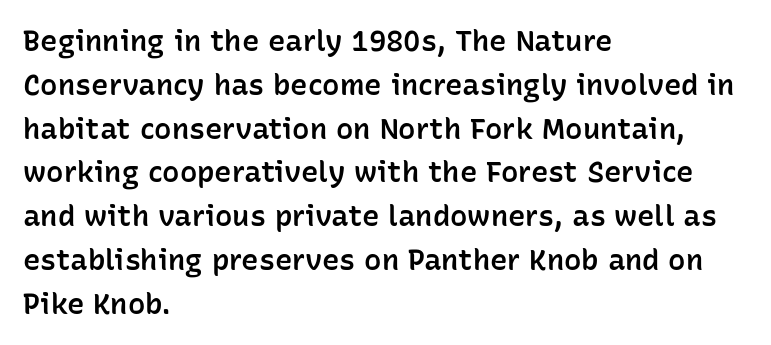
Q: Is the text bold? A: Semi-bold.
Q: Is the text italic (slanted)? A: No, it is upright.
Q: Is the typeface a serif or a sans-serif typeface? A: Sans-serif.
Q: Is the text underlined? A: No.
Q: How is the paragraph aligned? A: Left-aligned.
Q: Is the spacing between letters normal or unusually wide? A: Normal.
Q: Is the spacing between lines tight, normal or loose? A: Normal.
Q: Width (condensed, normal, or wide)? A: Normal.
Q: Stroke contrast? A: Low.
Q: x-height? A: Medium.
Q: Monospaced? A: No.
